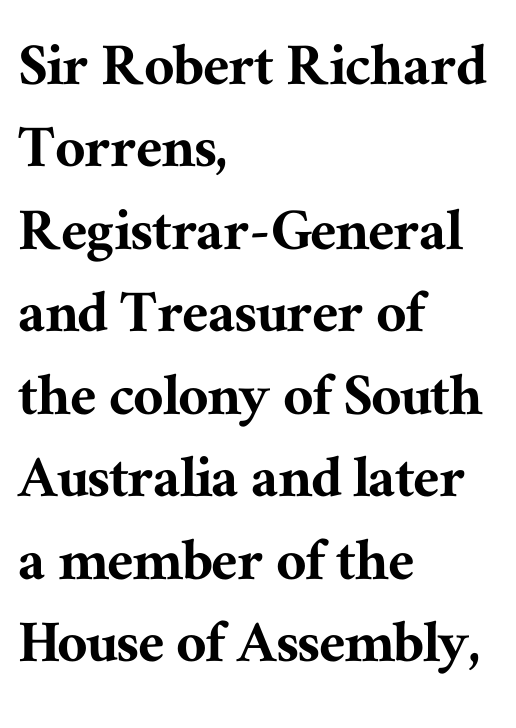
The image shows 66 px serif type, upright; set left-aligned, normal line spacing (1.25x), normal letter spacing, not underlined; medium stroke contrast and a medium x-height.
